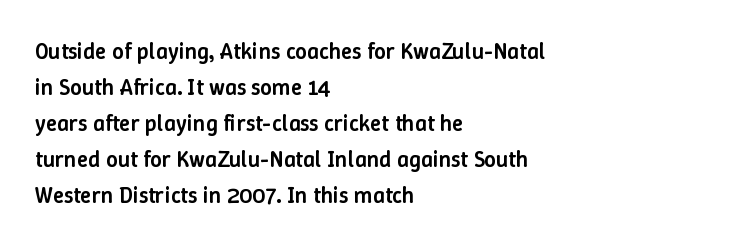
Q: Is the text bold? A: Semi-bold.
Q: Is the text italic (slanted)? A: No, it is upright.
Q: Is the text underlined? A: No.
Q: How is the paragraph aligned? A: Left-aligned.
Q: Is the spacing between letters normal or unusually wide? A: Normal.
Q: Is the spacing between lines tight, normal or loose? A: Normal.
